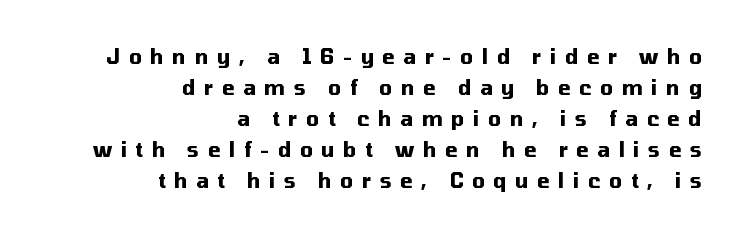
Q: Is the text bold? A: Yes.
Q: Is the text italic (slanted)? A: No, it is upright.
Q: Is the text underlined? A: No.
Q: How is the paragraph aligned? A: Right-aligned.
Q: Is the spacing between letters normal or unusually wide? A: Unusually wide.
Q: Is the spacing between lines tight, normal or loose? A: Normal.
